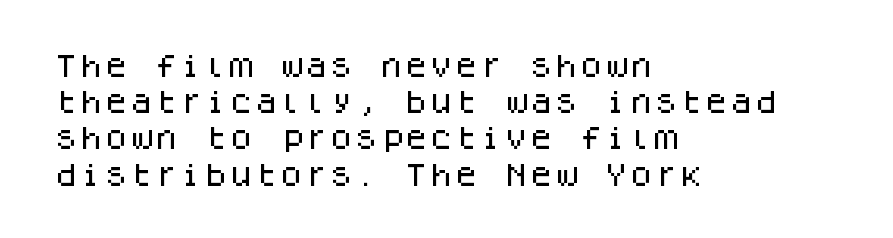
{"italic": "no", "underline": "no", "align": "left", "line_spacing": "normal", "line_spacing_ratio": 1.45, "letter_spacing": "normal", "letter_spacing_em": 0.0, "glyph_px": 25}
